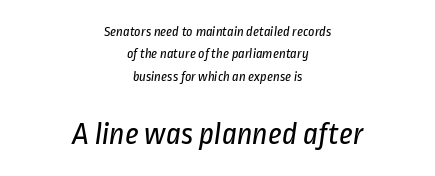
The image shows 32 px regular-weight, condensed sans-serif type; set centered, normal line spacing (1.6x), normal letter spacing, not underlined; the second (bottom) block is 2.29x larger; low stroke contrast and a medium x-height.
